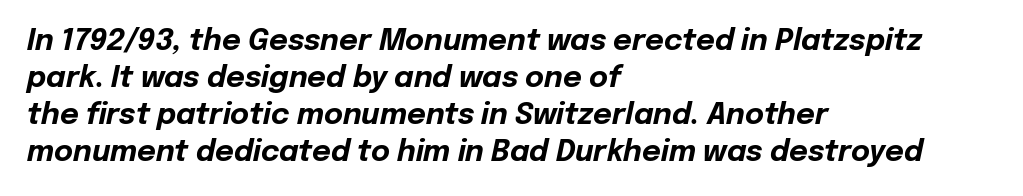
Q: Is the text bold? A: Yes.
Q: Is the text italic (slanted)? A: Yes, it leans right by about 12 degrees.
Q: Is the text underlined? A: No.
Q: How is the paragraph aligned? A: Left-aligned.
Q: Is the spacing between letters normal or unusually wide? A: Normal.
Q: Is the spacing between lines tight, normal or loose? A: Normal.
Q: Width (condensed, normal, or wide)? A: Normal.
Q: Stroke contrast? A: Low.
Q: x-height? A: Medium.
Q: Monospaced? A: No.
